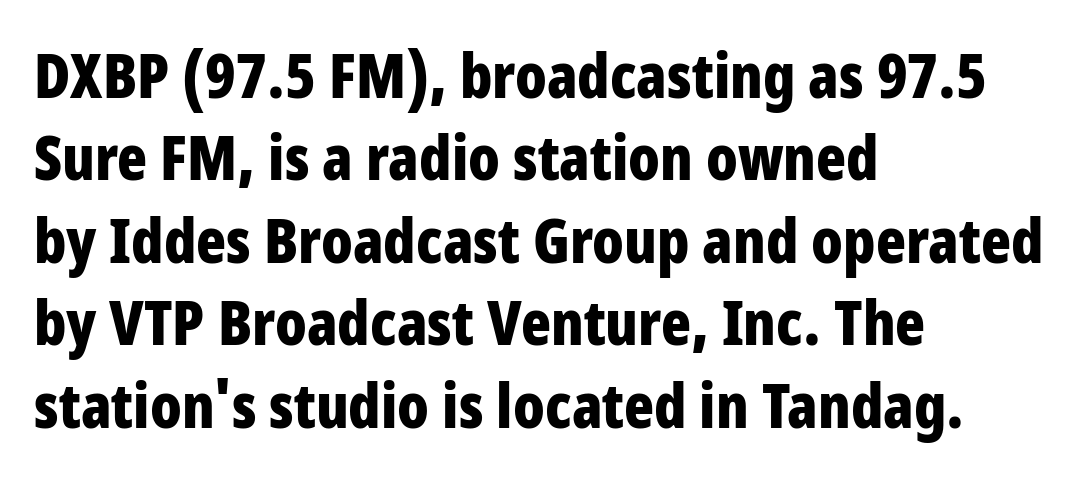
The image shows 62 px bold, condensed sans-serif type, upright; set left-aligned, normal line spacing (1.33x), normal letter spacing, not underlined; low stroke contrast and a large x-height.
